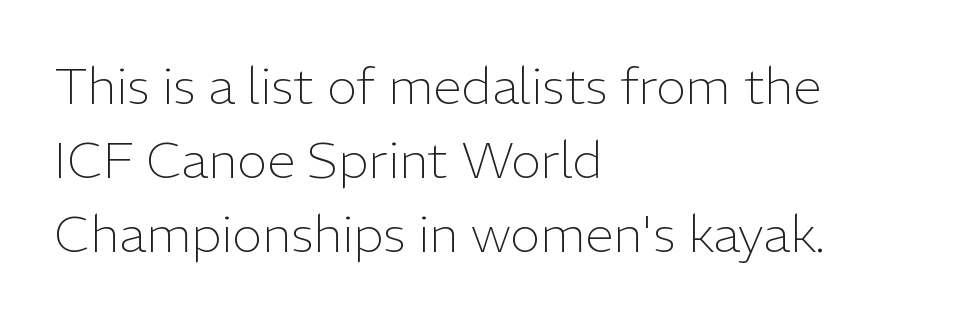
Q: Is the text bold? A: No.
Q: Is the text italic (slanted)? A: No, it is upright.
Q: Is the typeface a serif or a sans-serif typeface? A: Sans-serif.
Q: Is the text underlined? A: No.
Q: How is the paragraph aligned? A: Left-aligned.
Q: Is the spacing between letters normal or unusually wide? A: Normal.
Q: Is the spacing between lines tight, normal or loose? A: Normal.
Q: Width (condensed, normal, or wide)? A: Normal.
Q: Stroke contrast? A: Low.
Q: x-height? A: Medium.
Q: Monospaced? A: No.
